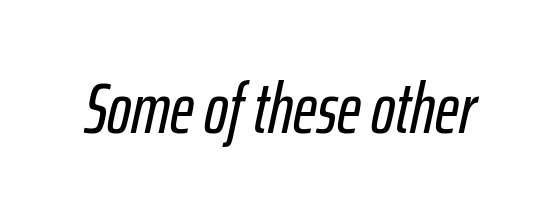
Q: Is the text italic (slanted)? A: Yes, it leans right by about 12 degrees.
Q: Is the text underlined? A: No.
Q: Is the spacing between letters normal or unusually wide? A: Normal.
Q: Width (condensed, normal, or wide)? A: Condensed.
Q: Stroke contrast? A: Low.
Q: x-height? A: Medium.
Q: Monospaced? A: No.
